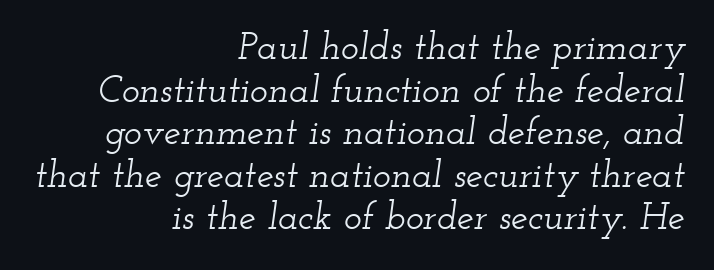
{"serif": "yes", "italic": "yes", "lean": "right", "slant_degrees": 12, "width": "wide", "stroke_contrast": "low", "x_height": "small", "monospaced": "no", "underline": "no", "align": "right", "line_spacing": "tight", "line_spacing_ratio": 1.12, "letter_spacing": "normal", "letter_spacing_em": 0.0, "glyph_px": 38}
